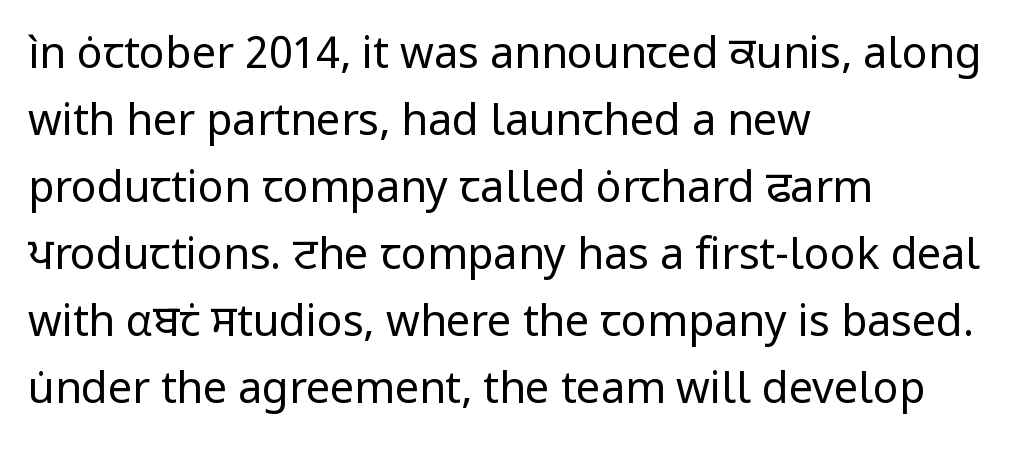
The image shows 43 px regular-weight sans-serif type, upright; set left-aligned, normal line spacing (1.56x), normal letter spacing, not underlined; low stroke contrast and a medium x-height.
